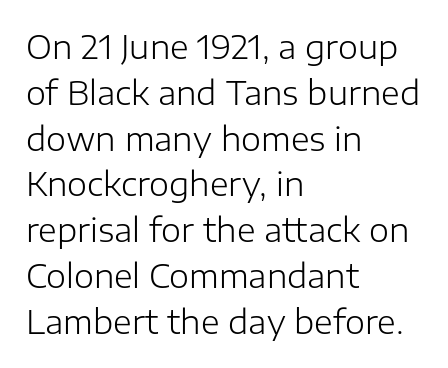
{"serif": "no", "italic": "no", "bold": "no", "weight": "light", "width": "normal", "stroke_contrast": "low", "x_height": "medium", "monospaced": "no", "underline": "no", "align": "left", "line_spacing": "normal", "line_spacing_ratio": 1.43, "letter_spacing": "normal", "letter_spacing_em": 0.0, "glyph_px": 32}
